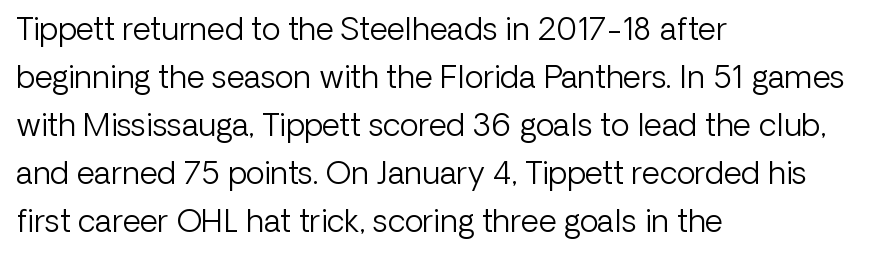
Posture: straight, roman, zero tilt. Is this a heavy cut? Hardly; it is regular or lighter. The passage shown is not underscored anywhere. The rows are spaced the way most documents space them. Spacing verdict: proportional, widths tailored to each character. How are the letters spaced? Ordinarily, with no added tracking.
